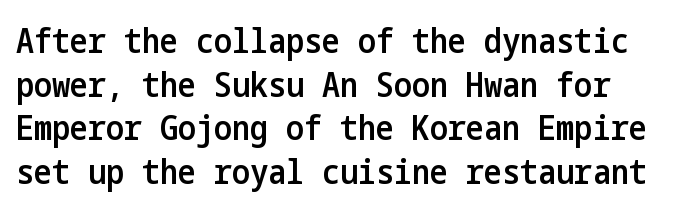
{"serif": "no", "italic": "no", "bold": "semi", "weight": "semibold", "width": "condensed", "stroke_contrast": "low", "x_height": "medium", "underline": "no", "line_spacing": "normal", "line_spacing_ratio": 1.28, "letter_spacing": "normal", "letter_spacing_em": 0.0, "glyph_px": 34}
